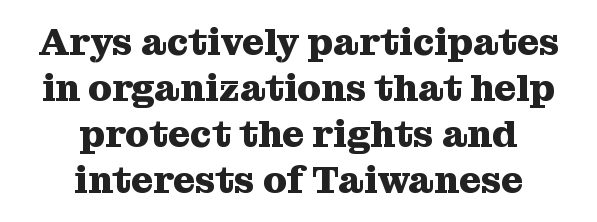
The passage shown is typed in a proportional face where columns would drift. If you folded the block vertically in half, each line would mirror itself in length. Every letter is thick-stroked: bold, no question. The specimen reads as upright at a glance. The area under the type is left untouched.
